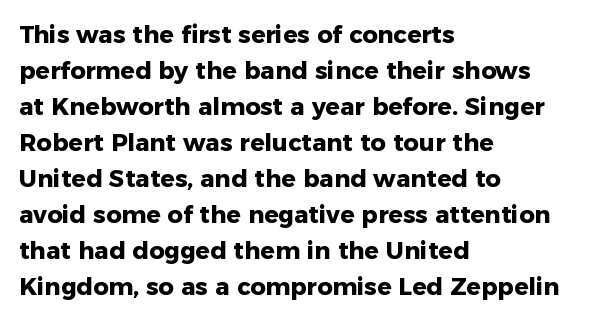
Q: Is the text bold? A: Yes.
Q: Is the text italic (slanted)? A: No, it is upright.
Q: Is the text underlined? A: No.
Q: How is the paragraph aligned? A: Left-aligned.
Q: Is the spacing between letters normal or unusually wide? A: Normal.
Q: Is the spacing between lines tight, normal or loose? A: Normal.
